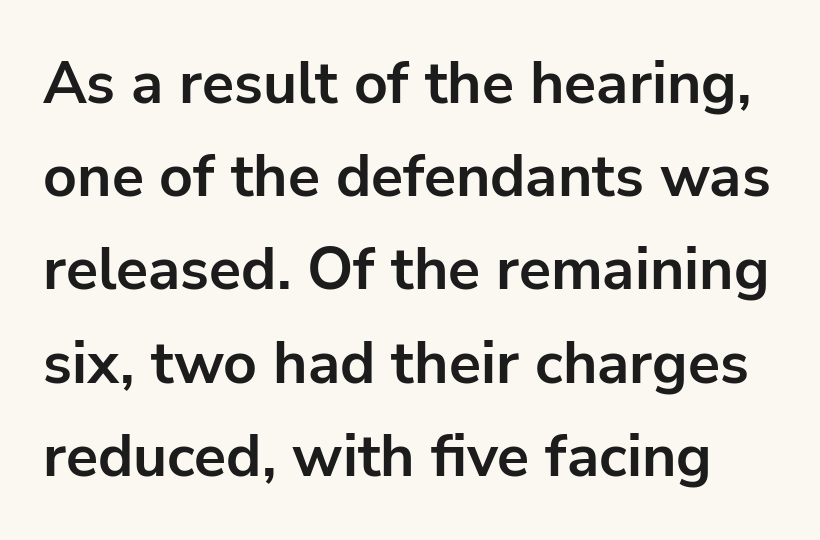
Q: Is the text bold? A: Yes.
Q: Is the text italic (slanted)? A: No, it is upright.
Q: Is the typeface a serif or a sans-serif typeface? A: Sans-serif.
Q: Is the text underlined? A: No.
Q: Is the spacing between letters normal or unusually wide? A: Normal.
Q: Is the spacing between lines tight, normal or loose? A: Normal.
Q: Width (condensed, normal, or wide)? A: Normal.
Q: Stroke contrast? A: Low.
Q: x-height? A: Medium.
Q: Monospaced? A: No.
